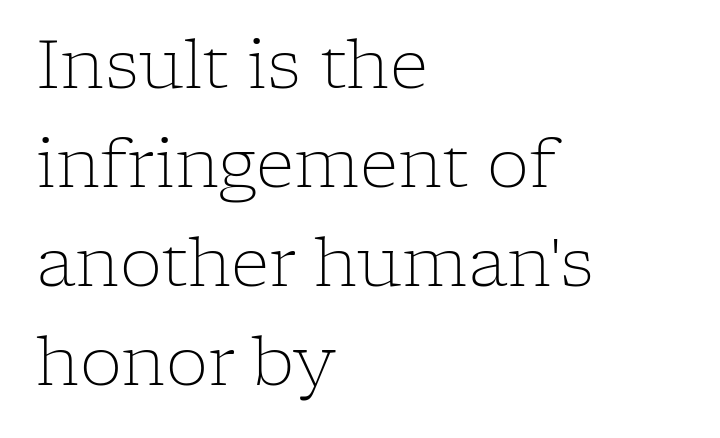
Q: Is the text bold? A: No.
Q: Is the text italic (slanted)? A: No, it is upright.
Q: Is the typeface a serif or a sans-serif typeface? A: Serif.
Q: Is the text underlined? A: No.
Q: How is the paragraph aligned? A: Left-aligned.
Q: Is the spacing between letters normal or unusually wide? A: Normal.
Q: Is the spacing between lines tight, normal or loose? A: Normal.
Q: Width (condensed, normal, or wide)? A: Normal.
Q: Stroke contrast? A: Low.
Q: x-height? A: Medium.
Q: Monospaced? A: No.
